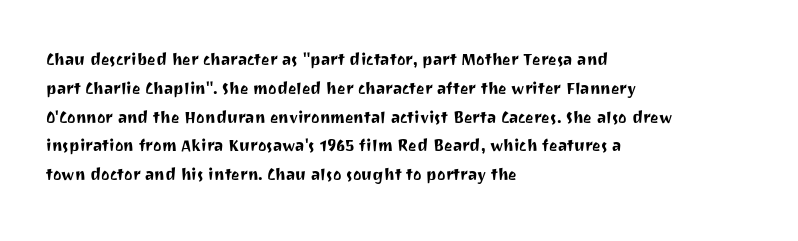
Default kerning and tracking; the words read as compact shapes. The type sits square on the baseline with zero lean. How would I describe the line gaps? Plain and ordinary. The zone under the glyphs is completely vacant. The lines are quadded left.
